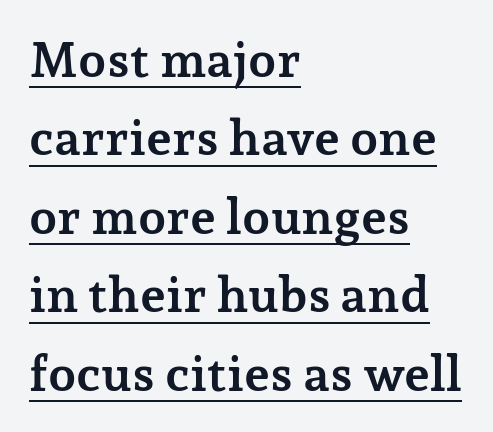
Q: Is the text bold? A: Yes.
Q: Is the text italic (slanted)? A: No, it is upright.
Q: Is the typeface a serif or a sans-serif typeface? A: Serif.
Q: Is the text underlined? A: Yes.
Q: How is the paragraph aligned? A: Left-aligned.
Q: Is the spacing between letters normal or unusually wide? A: Normal.
Q: Is the spacing between lines tight, normal or loose? A: Normal.
Q: Width (condensed, normal, or wide)? A: Normal.
Q: Stroke contrast? A: Low.
Q: x-height? A: Medium.
Q: Monospaced? A: No.
